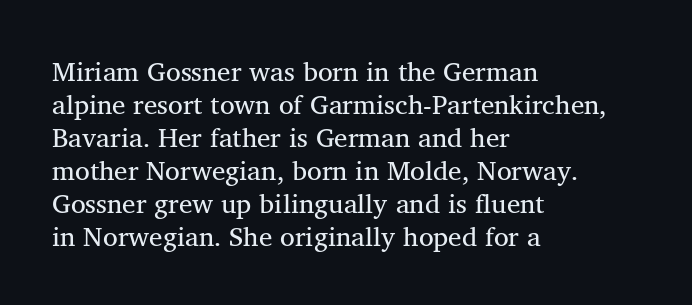
Q: Is the text italic (slanted)? A: No, it is upright.
Q: Is the text underlined? A: No.
Q: How is the paragraph aligned? A: Left-aligned.
Q: Is the spacing between letters normal or unusually wide? A: Normal.
